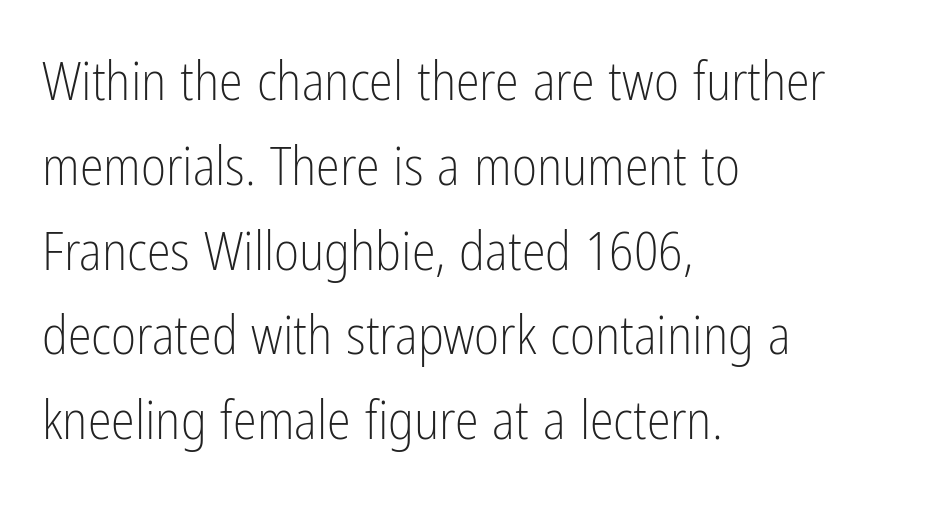
Q: Is the text bold? A: No.
Q: Is the text italic (slanted)? A: No, it is upright.
Q: Is the typeface a serif or a sans-serif typeface? A: Sans-serif.
Q: Is the text underlined? A: No.
Q: How is the paragraph aligned? A: Left-aligned.
Q: Is the spacing between letters normal or unusually wide? A: Normal.
Q: Is the spacing between lines tight, normal or loose? A: Normal.
Q: Width (condensed, normal, or wide)? A: Condensed.
Q: Stroke contrast? A: Low.
Q: x-height? A: Medium.
Q: Monospaced? A: No.
